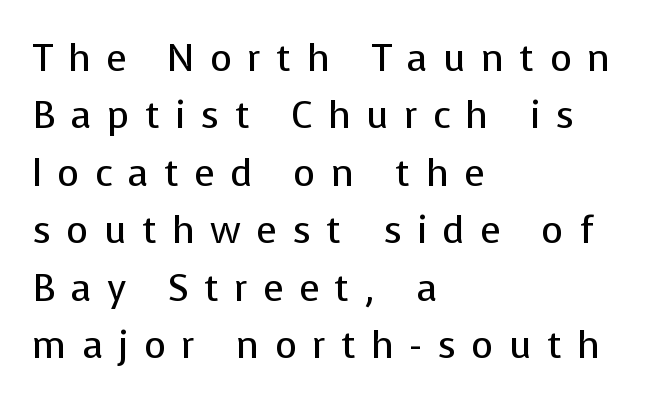
Q: Is the text bold? A: No.
Q: Is the text italic (slanted)? A: No, it is upright.
Q: Is the typeface a serif or a sans-serif typeface? A: Sans-serif.
Q: Is the text underlined? A: No.
Q: How is the paragraph aligned? A: Left-aligned.
Q: Is the spacing between letters normal or unusually wide? A: Unusually wide.
Q: Is the spacing between lines tight, normal or loose? A: Normal.
Q: Width (condensed, normal, or wide)? A: Normal.
Q: Stroke contrast? A: Low.
Q: x-height? A: Medium.
Q: Monospaced? A: No.
